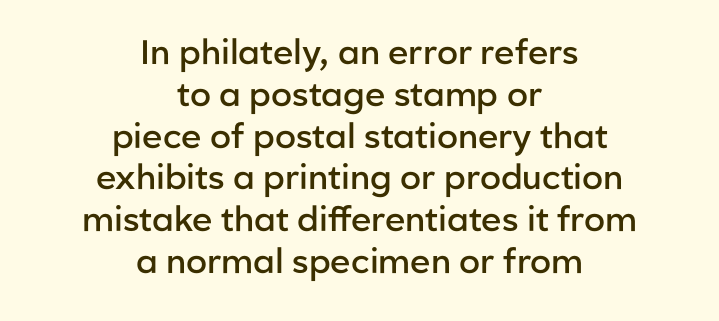
{"serif": "no", "italic": "no", "bold": "semi", "weight": "semibold", "width": "normal", "stroke_contrast": "low", "x_height": "medium", "monospaced": "no", "underline": "no", "align": "center", "line_spacing_ratio": 1.23, "letter_spacing": "normal", "letter_spacing_em": 0.0, "glyph_px": 34}
